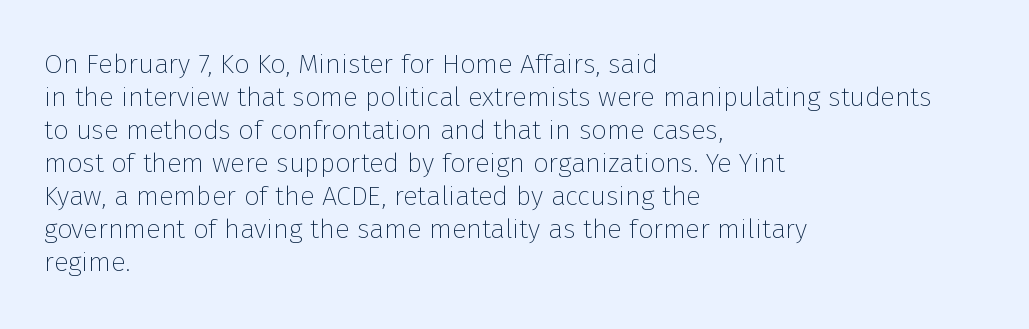
The image shows 27 px text type, upright; set left-aligned, line spacing 1.22x, normal letter spacing, not underlined.
